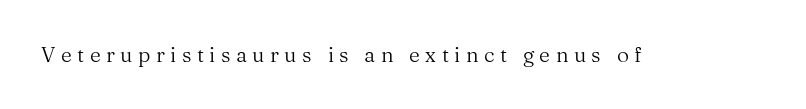
{"italic": "no", "bold": "no", "underline": "no", "letter_spacing": "wide", "letter_spacing_em": 0.26, "glyph_px": 21}
